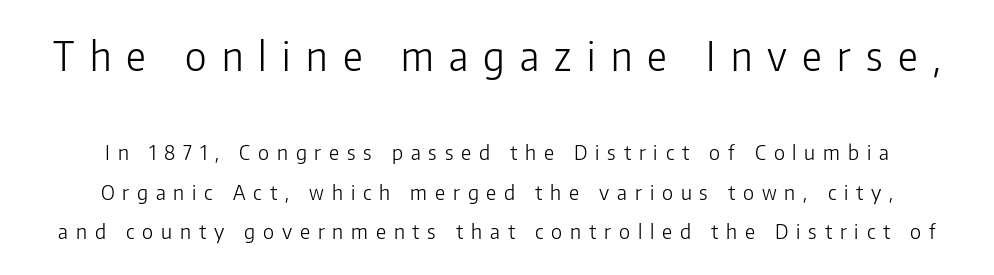
{"serif": "no", "italic": "no", "bold": "no", "weight": "light", "width": "normal", "stroke_contrast": "low", "x_height": "medium", "monospaced": "no", "underline": "no", "align": "center", "line_spacing": "loose", "line_spacing_ratio": 1.99, "letter_spacing": "wide", "letter_spacing_em": 0.39, "larger_block": "first", "size_ratio": 1.95, "glyph_px": 39}
